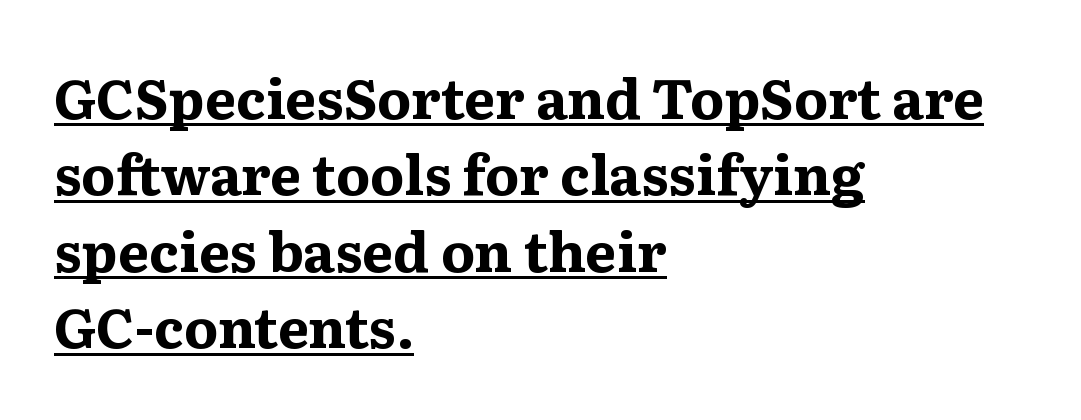
Q: Is the text bold? A: Yes.
Q: Is the text italic (slanted)? A: No, it is upright.
Q: Is the typeface a serif or a sans-serif typeface? A: Serif.
Q: Is the text underlined? A: Yes.
Q: How is the paragraph aligned? A: Left-aligned.
Q: Is the spacing between letters normal or unusually wide? A: Normal.
Q: Is the spacing between lines tight, normal or loose? A: Normal.
Q: Width (condensed, normal, or wide)? A: Wide.
Q: Stroke contrast? A: Medium.
Q: x-height? A: Medium.
Q: Monospaced? A: No.
